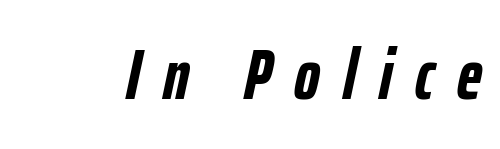
In terms of weight, the rendering is a true, heavy bold. The type is letterspaced generously, with wide tracking. The area under the type is left untouched. Note the varied advance widths — an 'i' is clearly narrower than an 'm'.
